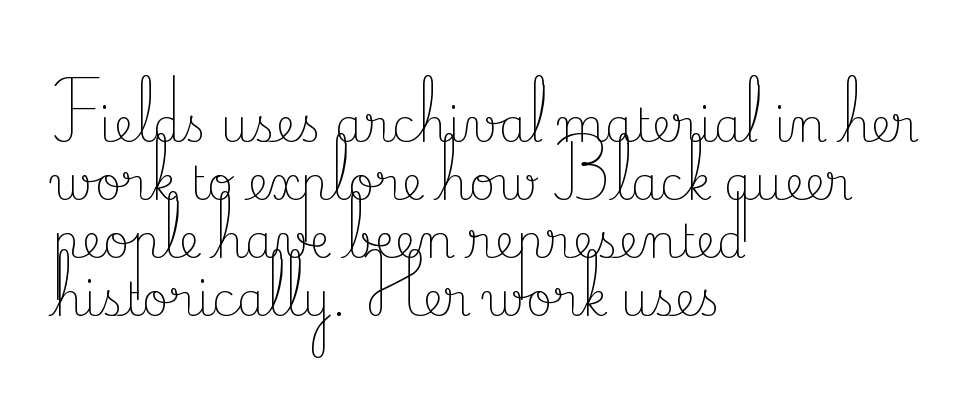
Q: Is the text bold? A: No.
Q: Is the text italic (slanted)? A: No, it is upright.
Q: Is the typeface a serif or a sans-serif typeface? A: Serif.
Q: Is the text underlined? A: No.
Q: How is the paragraph aligned? A: Left-aligned.
Q: Is the spacing between letters normal or unusually wide? A: Normal.
Q: Is the spacing between lines tight, normal or loose? A: Normal.
Q: Width (condensed, normal, or wide)? A: Normal.
Q: Stroke contrast? A: Low.
Q: x-height? A: Small.
Q: Monospaced? A: No.
